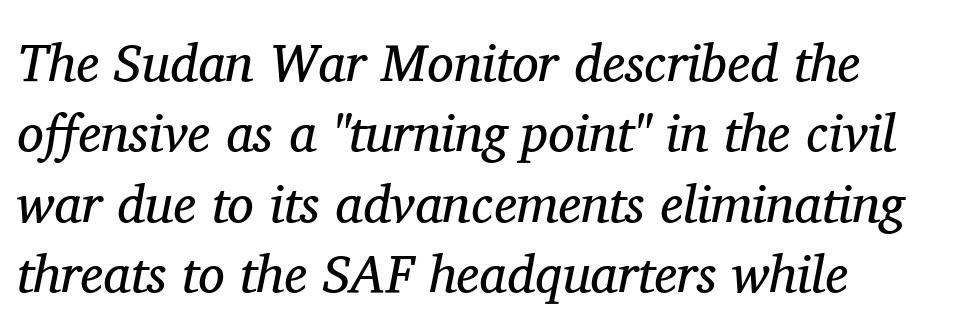
Q: Is the text bold? A: No.
Q: Is the text italic (slanted)? A: Yes, it leans right by about 11 degrees.
Q: Is the typeface a serif or a sans-serif typeface? A: Serif.
Q: Is the text underlined? A: No.
Q: How is the paragraph aligned? A: Left-aligned.
Q: Is the spacing between letters normal or unusually wide? A: Normal.
Q: Is the spacing between lines tight, normal or loose? A: Normal.
Q: Width (condensed, normal, or wide)? A: Normal.
Q: Stroke contrast? A: Medium.
Q: x-height? A: Medium.
Q: Monospaced? A: No.
